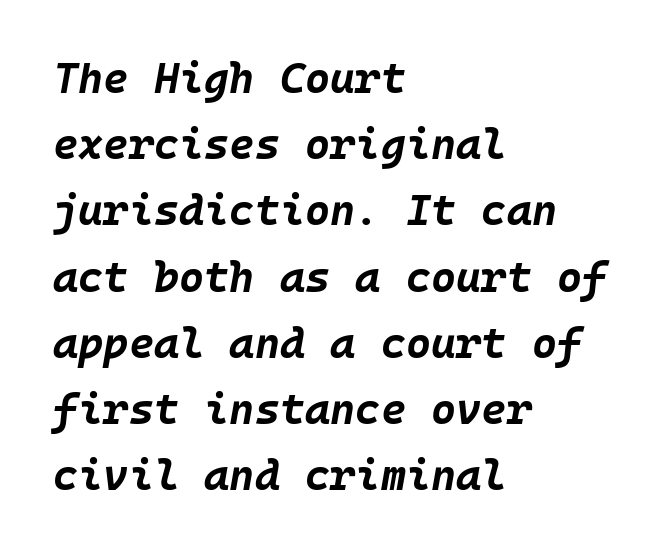
Q: Is the text bold? A: Yes.
Q: Is the text italic (slanted)? A: Yes, it leans right by about 10 degrees.
Q: Is the text underlined? A: No.
Q: How is the paragraph aligned? A: Left-aligned.
Q: Is the spacing between letters normal or unusually wide? A: Normal.
Q: Is the spacing between lines tight, normal or loose? A: Normal.
Q: Width (condensed, normal, or wide)? A: Normal.
Q: Stroke contrast? A: Low.
Q: x-height? A: Large.
